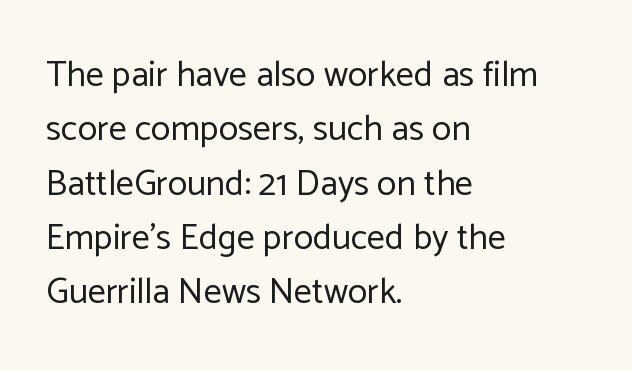
The image shows 36 px regular-weight sans-serif type, upright; set left-aligned, normal line spacing (1.51x), normal letter spacing, not underlined; low stroke contrast and a medium x-height.
